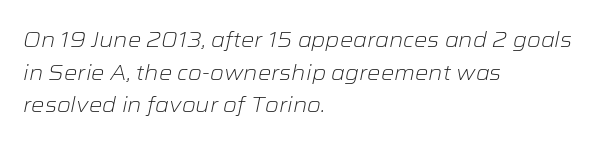
Q: Is the text bold? A: No.
Q: Is the text italic (slanted)? A: Yes, it leans right by about 12 degrees.
Q: Is the text underlined? A: No.
Q: How is the paragraph aligned? A: Left-aligned.
Q: Is the spacing between letters normal or unusually wide? A: Normal.
Q: Is the spacing between lines tight, normal or loose? A: Normal.
